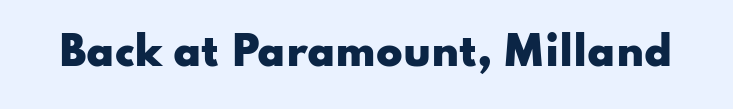
{"serif": "no", "italic": "no", "bold": "yes", "weight": "heavy", "width": "wide", "stroke_contrast": "low", "x_height": "small", "monospaced": "no", "underline": "no", "letter_spacing": "normal", "letter_spacing_em": 0.0, "glyph_px": 39}
